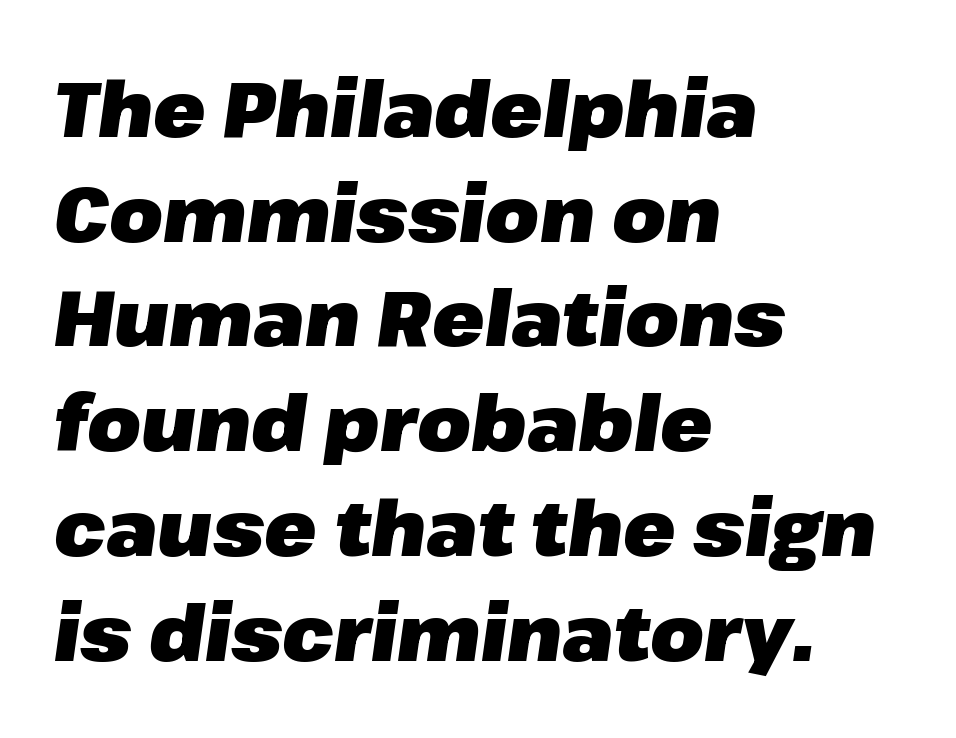
Q: Is the text bold? A: Yes.
Q: Is the text italic (slanted)? A: Yes, it leans right by about 8 degrees.
Q: Is the text underlined? A: No.
Q: How is the paragraph aligned? A: Left-aligned.
Q: Is the spacing between letters normal or unusually wide? A: Normal.
Q: Is the spacing between lines tight, normal or loose? A: Normal.
Q: Width (condensed, normal, or wide)? A: Normal.
Q: Stroke contrast? A: Low.
Q: x-height? A: Medium.
Q: Monospaced? A: No.
